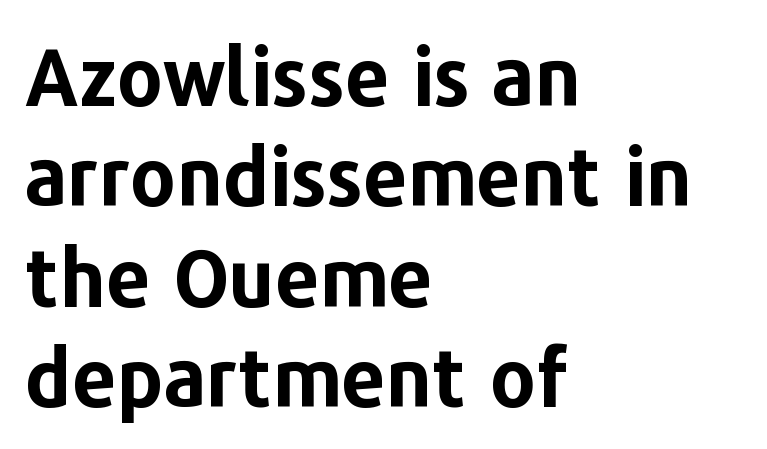
{"serif": "no", "italic": "no", "bold": "yes", "weight": "bold", "width": "normal", "stroke_contrast": "low", "x_height": "medium", "monospaced": "no", "underline": "no", "align": "left", "line_spacing": "normal", "line_spacing_ratio": 1.27, "letter_spacing": "normal", "letter_spacing_em": 0.0, "glyph_px": 79}
